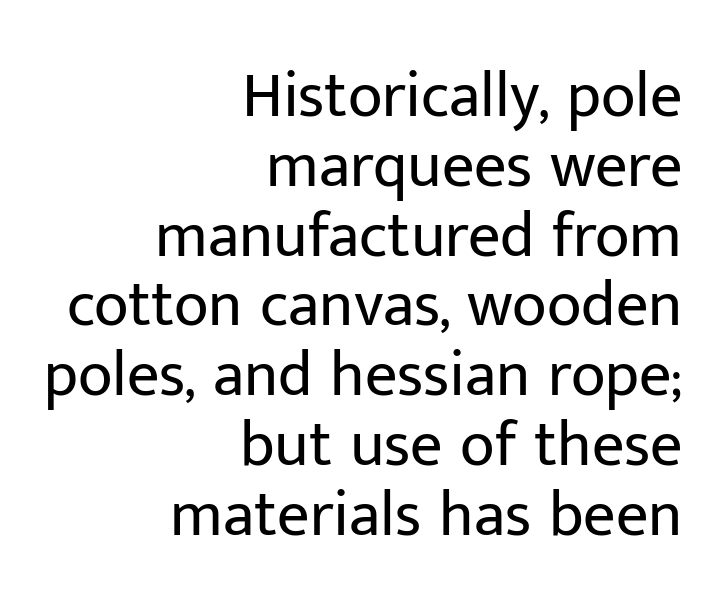
{"serif": "no", "italic": "no", "bold": "no", "weight": "regular", "width": "normal", "stroke_contrast": "low", "x_height": "medium", "monospaced": "no", "underline": "no", "align": "right", "line_spacing": "tight", "line_spacing_ratio": 1.09, "letter_spacing": "normal", "letter_spacing_em": 0.0, "glyph_px": 64}
